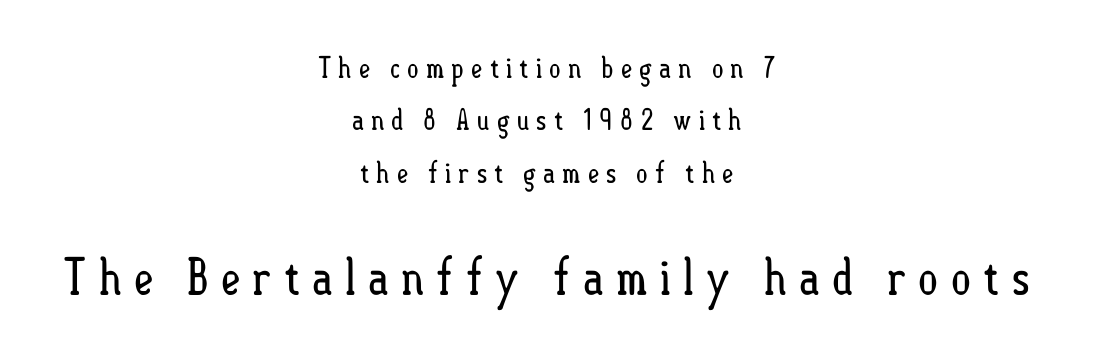
The image shows 50 px regular-weight, condensed type, upright; set centered, line spacing 1.81x, unusually wide letter spacing (+0.22 em), not underlined; the second (bottom) block is 1.72x larger; low stroke contrast and a small x-height.
